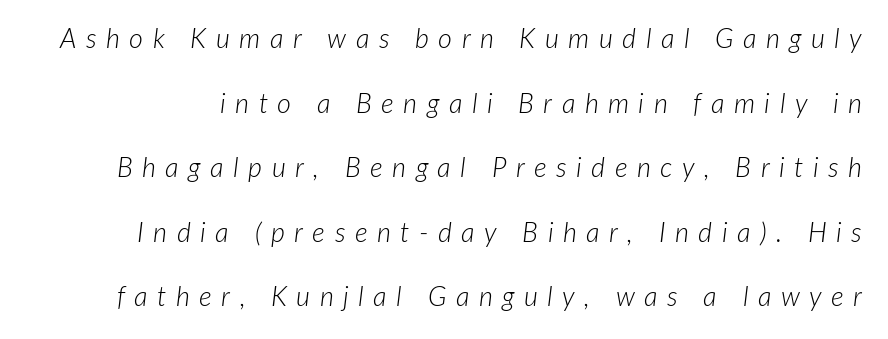
Q: Is the text bold? A: No.
Q: Is the text italic (slanted)? A: Yes, it leans right by about 7 degrees.
Q: Is the text underlined? A: No.
Q: Is the spacing between letters normal or unusually wide? A: Unusually wide.
Q: Is the spacing between lines tight, normal or loose? A: Loose.
